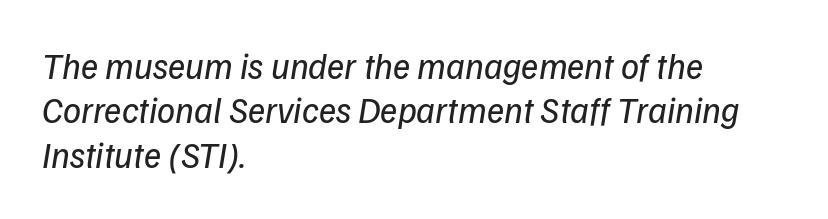
The image shows 36 px regular-weight type, italic (leaning right); set left-aligned, line spacing 1.23x, normal letter spacing, not underlined; low stroke contrast and a medium x-height.
